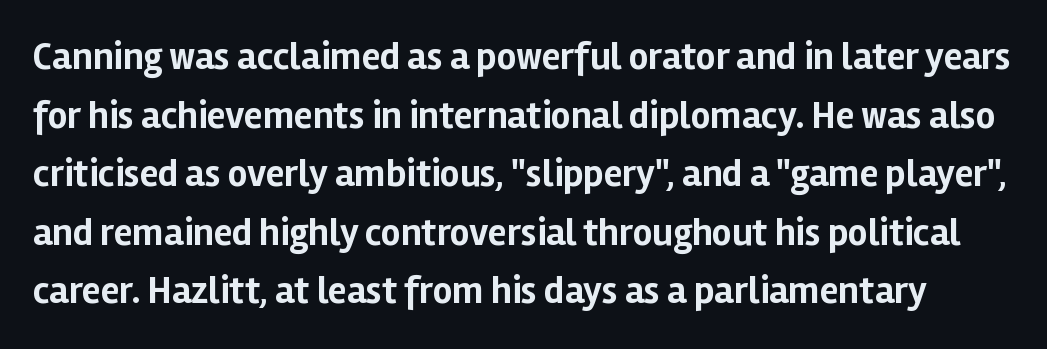
Q: Is the text bold? A: Yes.
Q: Is the text italic (slanted)? A: No, it is upright.
Q: Is the typeface a serif or a sans-serif typeface? A: Sans-serif.
Q: Is the text underlined? A: No.
Q: Is the spacing between letters normal or unusually wide? A: Normal.
Q: Is the spacing between lines tight, normal or loose? A: Normal.
Q: Width (condensed, normal, or wide)? A: Normal.
Q: Stroke contrast? A: Low.
Q: x-height? A: Medium.
Q: Monospaced? A: No.
